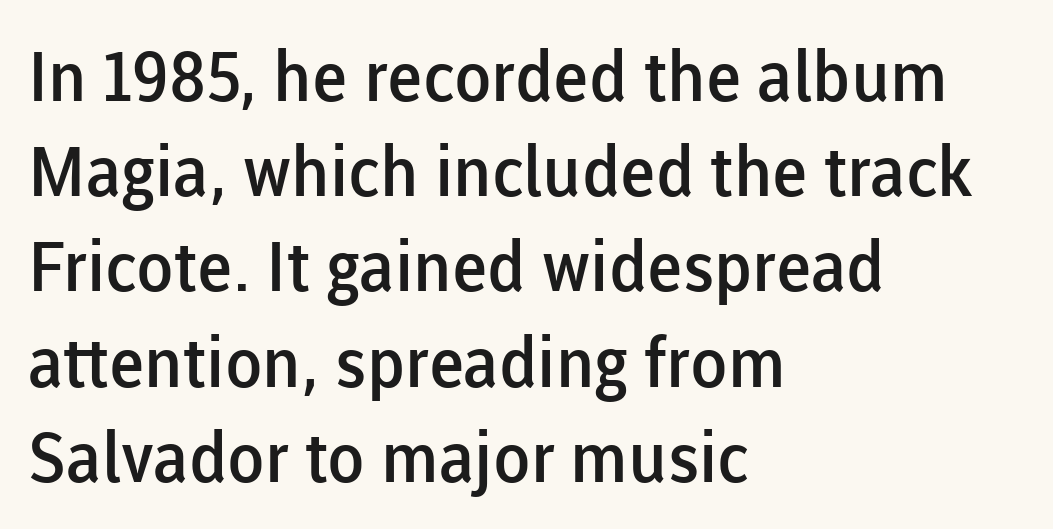
Look at the bottom of the vertical strokes: they stop flat, with no serifs. Emphasis by weight is partial: semibold. Honestly, there is no underline to notice here at all. This sample keeps an unexceptional amount of space between lines.
